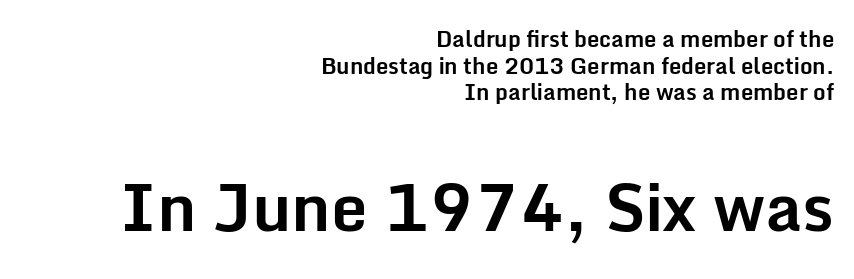
You could not count columns in this text — the font is proportionally spaced. Here the glyphs are tracked normally, forming tight word shapes. Visually the block forms a straight wall on the right and a jagged coastline on the left. Heft: maximum for text — a bold.
